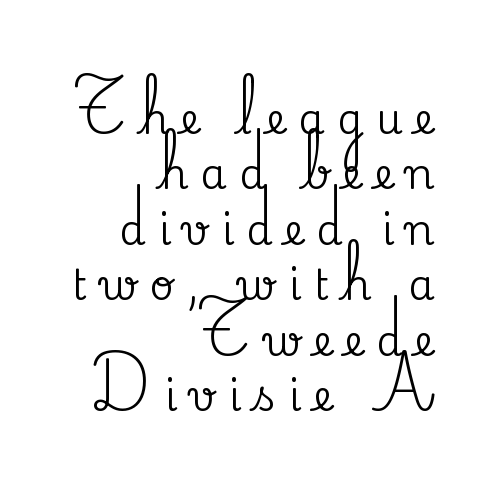
The image shows 42 px serif type, upright; set right-aligned, normal line spacing (1.32x), unusually wide letter spacing (+0.3 em), not underlined; medium stroke contrast and a small x-height.
